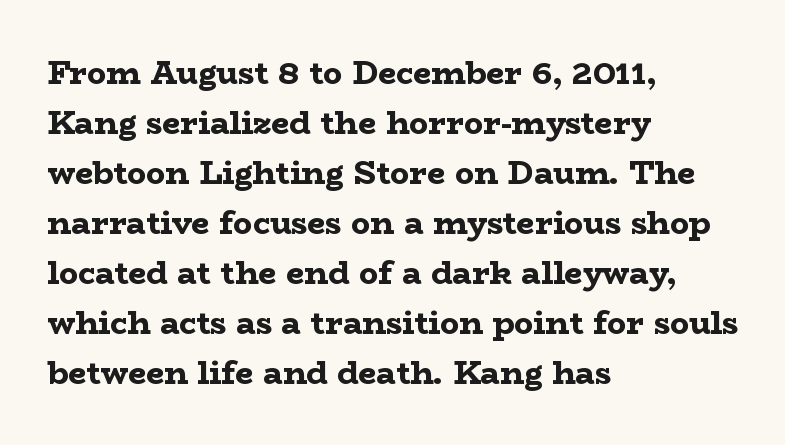
The image shows 32 px bold, wide serif type, upright; set left-aligned, normal line spacing (1.56x), normal letter spacing, not underlined; low stroke contrast and a medium x-height.
